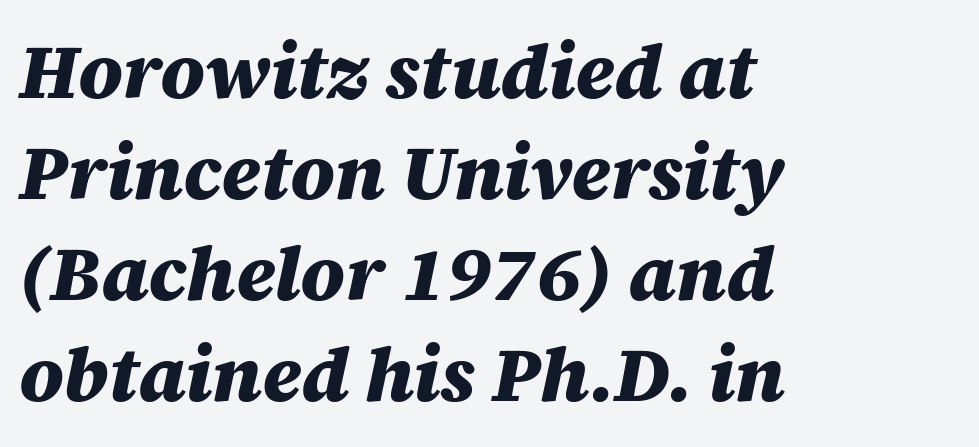
Q: Is the text bold? A: Yes.
Q: Is the text italic (slanted)? A: Yes, it leans right by about 12 degrees.
Q: Is the text underlined? A: No.
Q: How is the paragraph aligned? A: Left-aligned.
Q: Is the spacing between letters normal or unusually wide? A: Normal.
Q: Is the spacing between lines tight, normal or loose? A: Normal.
Q: Width (condensed, normal, or wide)? A: Normal.
Q: Stroke contrast? A: Medium.
Q: x-height? A: Large.
Q: Monospaced? A: No.
